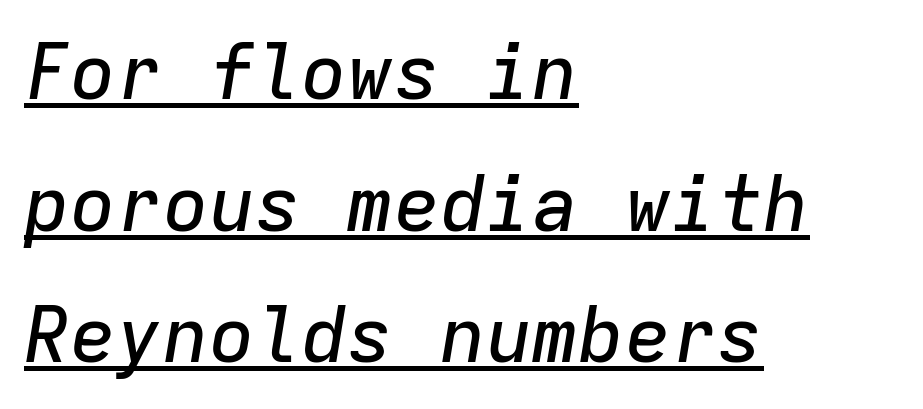
Q: Is the text italic (slanted)? A: Yes, it leans right by about 9 degrees.
Q: Is the text underlined? A: Yes.
Q: How is the paragraph aligned? A: Left-aligned.
Q: Is the spacing between letters normal or unusually wide? A: Normal.
Q: Width (condensed, normal, or wide)? A: Normal.
Q: Stroke contrast? A: Low.
Q: x-height? A: Medium.
Q: Monospaced? A: Yes.
